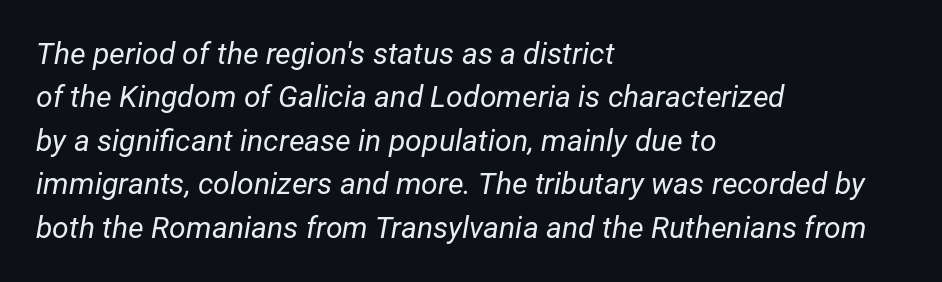
Italic: yes, the glyphs are oblique. In CSS terms this would be text-align: left. Is the stroke heavy? The answer is a plain regular-or-lighter. This rendering leaves character spacing at its baseline value. The face used here is proportionally spaced, like ordinary book or web type.
